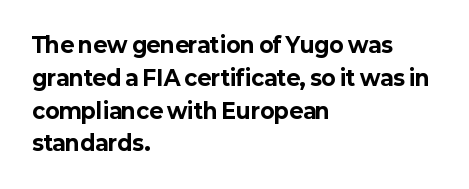
The image shows 21 px bold type, upright; set left-aligned, normal line spacing (1.56x), normal letter spacing, not underlined.
